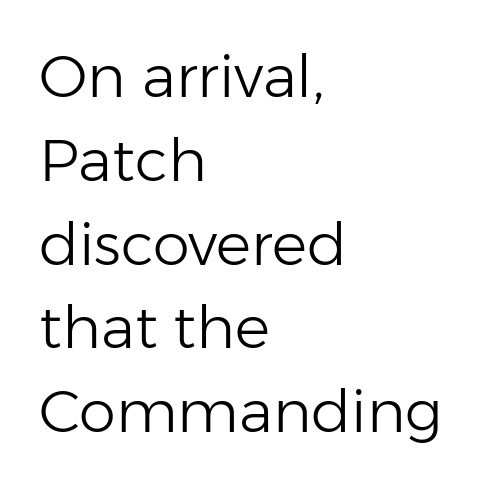
The image shows 59 px light sans-serif type, upright; set left-aligned, normal line spacing (1.42x), normal letter spacing, not underlined; low stroke contrast and a medium x-height.
